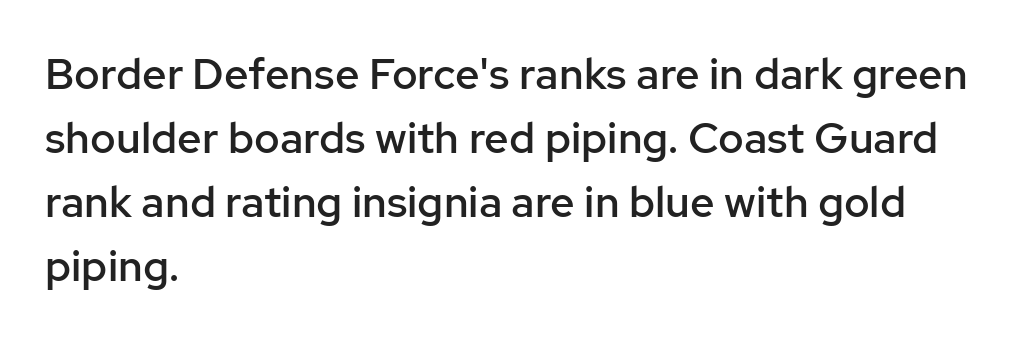
Type without underlining. Proportional: the letters do not fall into vertical columns. If you drew a line through each stem, it would be perfectly vertical. Line starts are locked; line ends wander.
